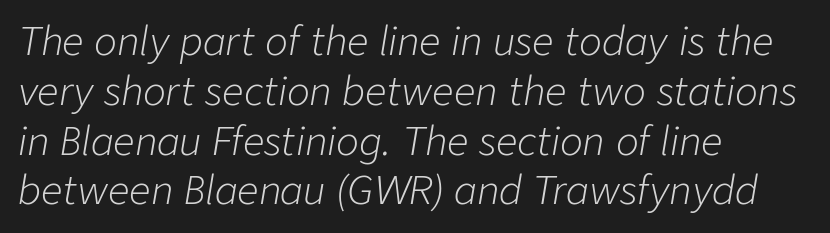
{"italic": "yes", "lean": "right", "slant_degrees": 9, "bold": "no", "weight": "light", "width": "normal", "stroke_contrast": "low", "x_height": "medium", "monospaced": "no", "underline": "no", "align": "left", "line_spacing": "normal", "line_spacing_ratio": 1.31, "letter_spacing": "normal", "letter_spacing_em": 0.0, "glyph_px": 38}
